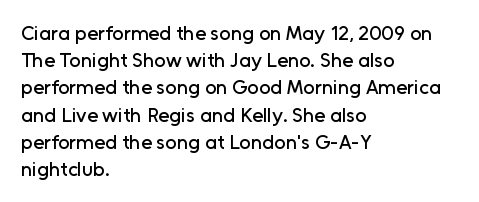
Q: Is the text italic (slanted)? A: No, it is upright.
Q: Is the text underlined? A: No.
Q: How is the paragraph aligned? A: Left-aligned.
Q: Is the spacing between letters normal or unusually wide? A: Normal.
Q: Is the spacing between lines tight, normal or loose? A: Normal.
